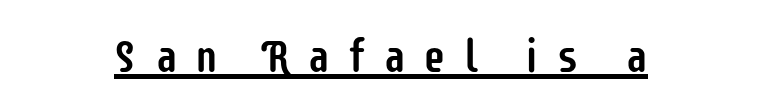
The image shows 46 px condensed sans-serif type, upright; set unusually wide letter spacing (+0.37 em), underlined; low stroke contrast and a large x-height.
